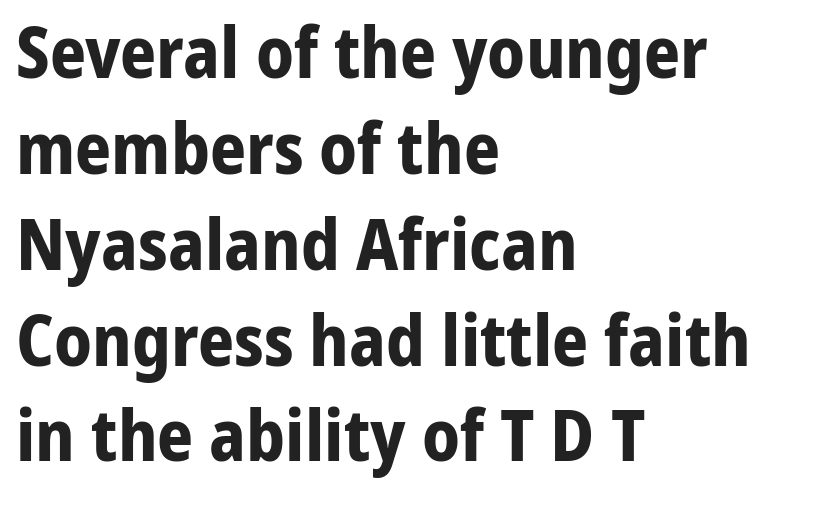
{"serif": "no", "italic": "no", "bold": "yes", "weight": "bold", "width": "normal", "stroke_contrast": "low", "x_height": "medium", "monospaced": "no", "underline": "no", "align": "left", "line_spacing": "normal", "line_spacing_ratio": 1.35, "letter_spacing": "normal", "letter_spacing_em": 0.0, "glyph_px": 71}
